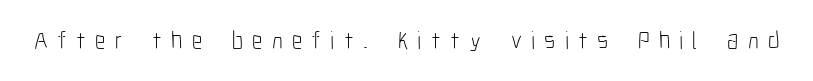
{"italic": "no", "bold": "no", "underline": "no", "letter_spacing": "wide", "letter_spacing_em": 0.37, "glyph_px": 25}
